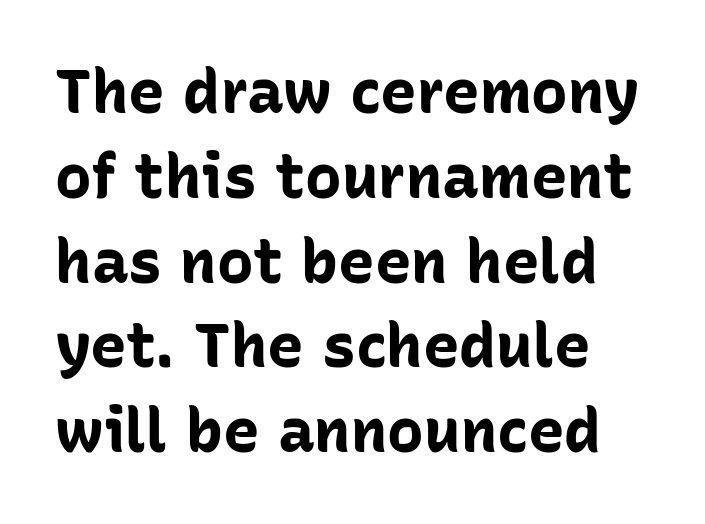
{"serif": "no", "italic": "no", "bold": "yes", "weight": "bold", "width": "normal", "stroke_contrast": "low", "x_height": "medium", "monospaced": "no", "underline": "no", "line_spacing": "normal", "line_spacing_ratio": 1.39, "letter_spacing": "normal", "letter_spacing_em": 0.0, "glyph_px": 61}
